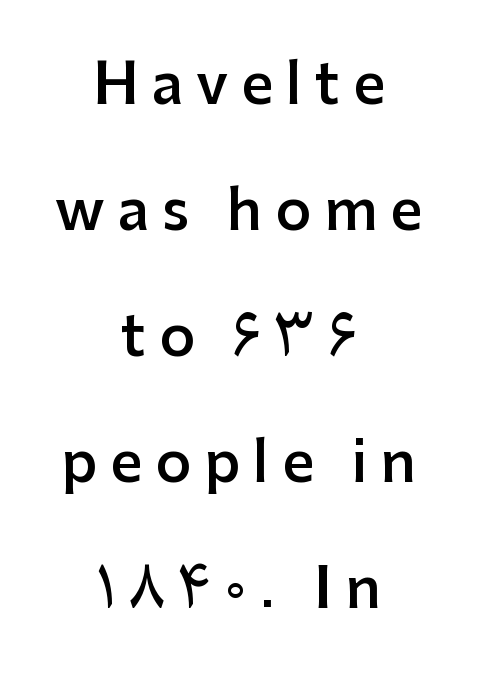
{"serif": "no", "italic": "no", "bold": "semi", "weight": "semibold", "width": "normal", "stroke_contrast": "low", "x_height": "medium", "monospaced": "no", "underline": "no", "align": "center", "line_spacing": "loose", "line_spacing_ratio": 2.25, "letter_spacing": "wide", "letter_spacing_em": 0.23, "glyph_px": 56}
